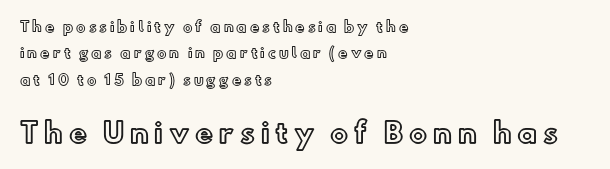
{"italic": "no", "underline": "no", "align": "left", "line_spacing_ratio": 1.88, "letter_spacing": "wide", "letter_spacing_em": 0.21, "larger_block": "second", "size_ratio": 1.93, "glyph_px": 27}
